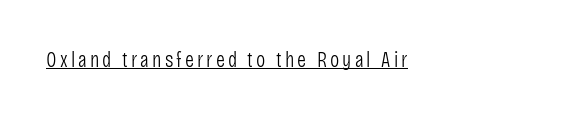
Q: Is the text bold? A: No.
Q: Is the text italic (slanted)? A: No, it is upright.
Q: Is the text underlined? A: Yes.
